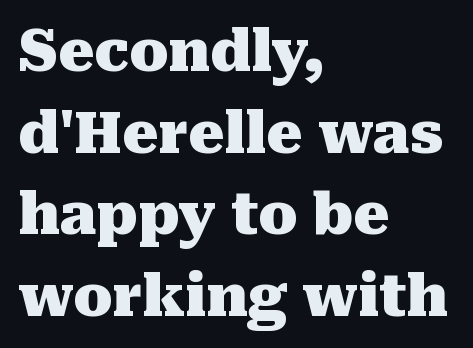
The image shows 57 px heavy serif type, upright; set left-aligned, normal line spacing (1.43x), normal letter spacing, not underlined; medium stroke contrast and a medium x-height.
